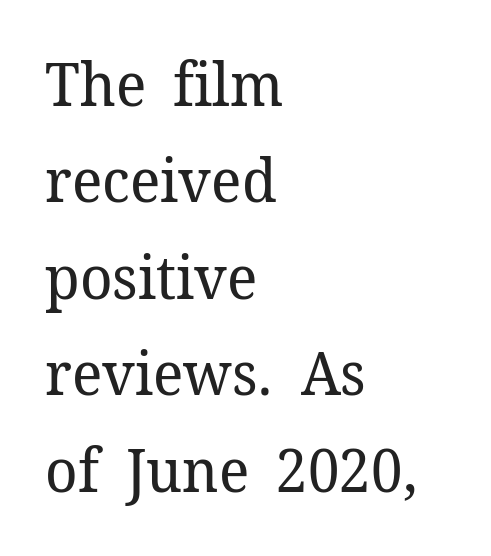
{"serif": "yes", "italic": "no", "bold": "no", "weight": "regular", "width": "normal", "stroke_contrast": "low", "x_height": "medium", "monospaced": "no", "underline": "no", "align": "left", "line_spacing": "normal", "line_spacing_ratio": 1.58, "letter_spacing": "normal", "letter_spacing_em": 0.0, "glyph_px": 61}
